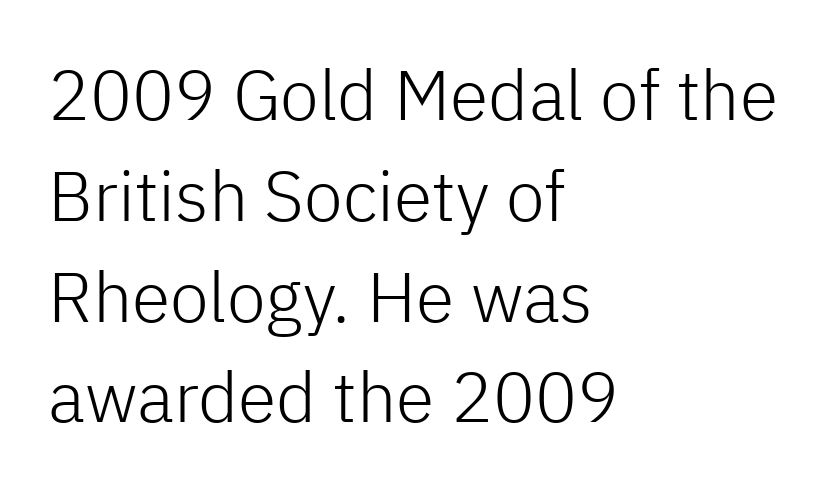
The image shows 70 px light sans-serif type, upright; set left-aligned, normal line spacing (1.44x), normal letter spacing, not underlined; low stroke contrast and a medium x-height.
